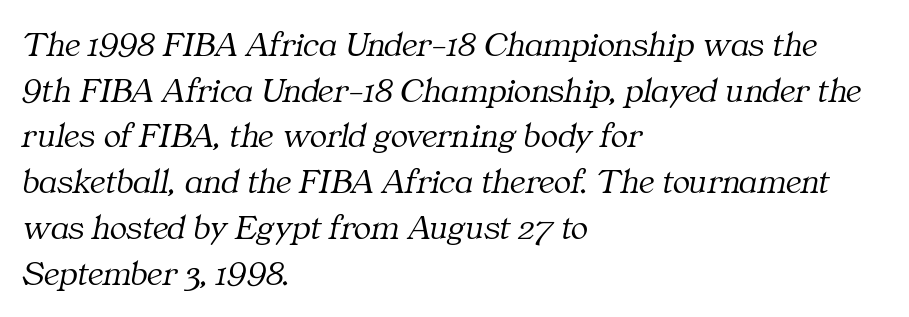
{"serif": "yes", "italic": "yes", "lean": "right", "slant_degrees": 11, "bold": "no", "weight": "light", "width": "normal", "stroke_contrast": "medium", "x_height": "medium", "monospaced": "no", "underline": "no", "align": "left", "line_spacing": "normal", "line_spacing_ratio": 1.27, "letter_spacing": "normal", "letter_spacing_em": 0.0, "glyph_px": 36}
